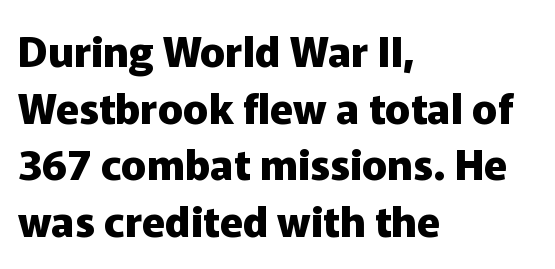
The letters advance in unequal steps, a hallmark of proportional type. The line texture is even and compact thanks to regular tracking. If you measured baseline to baseline, you'd find a middling distance. It's the straight-up-and-down kind of type. I'd describe the lettering as bold — thick and assertive. The space beneath each line is pristine and unruled.
